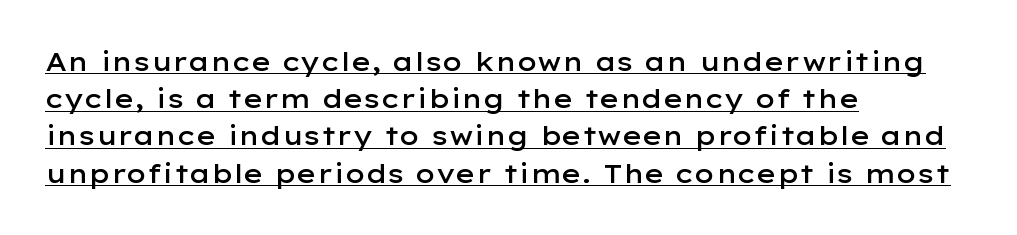
Q: Is the text bold? A: Semi-bold.
Q: Is the text italic (slanted)? A: No, it is upright.
Q: Is the text underlined? A: Yes.
Q: How is the paragraph aligned? A: Left-aligned.
Q: Is the spacing between letters normal or unusually wide? A: Normal.
Q: Is the spacing between lines tight, normal or loose? A: Normal.
